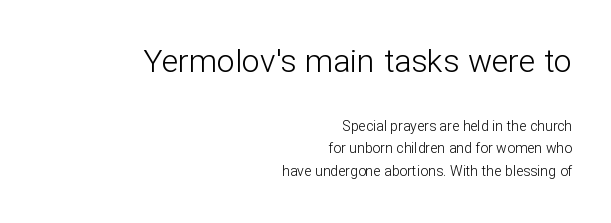
{"serif": "no", "italic": "no", "bold": "no", "weight": "light", "width": "normal", "stroke_contrast": "low", "x_height": "medium", "monospaced": "no", "underline": "no", "align": "right", "line_spacing": "normal", "line_spacing_ratio": 1.6, "letter_spacing": "normal", "letter_spacing_em": 0.0, "larger_block": "first", "size_ratio": 2.29, "glyph_px": 32}
